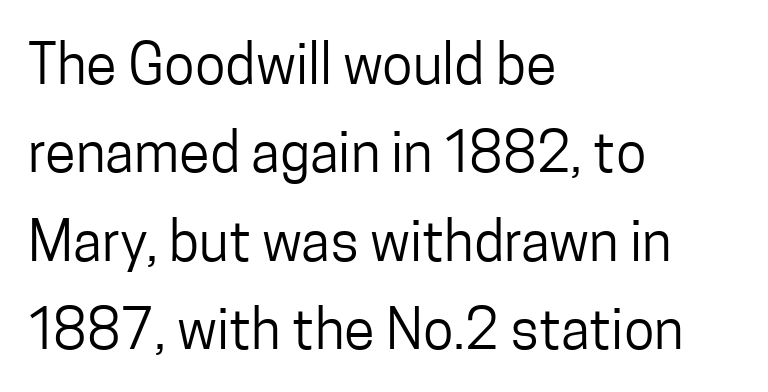
Q: Is the text bold? A: No.
Q: Is the text italic (slanted)? A: No, it is upright.
Q: Is the typeface a serif or a sans-serif typeface? A: Sans-serif.
Q: Is the text underlined? A: No.
Q: How is the paragraph aligned? A: Left-aligned.
Q: Is the spacing between letters normal or unusually wide? A: Normal.
Q: Is the spacing between lines tight, normal or loose? A: Normal.
Q: Width (condensed, normal, or wide)? A: Condensed.
Q: Stroke contrast? A: Low.
Q: x-height? A: Medium.
Q: Monospaced? A: No.
